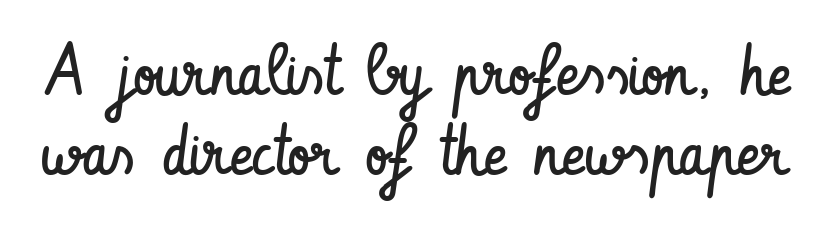
The image shows 71 px regular-weight, condensed sans-serif type, upright; set tight line spacing (1.12x), normal letter spacing, not underlined; low stroke contrast and a small x-height.
